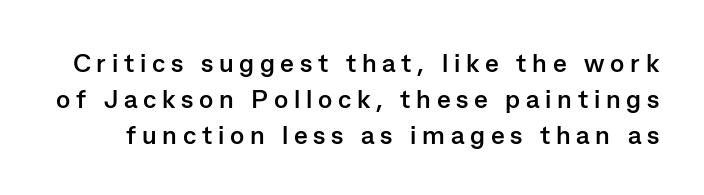
The face used here has the dense, thick strokes of a bold. Decoration check: the copy has no underline. A roman cut, with each character standing at attention. Words appear elongated and porous because spacing is wide. The passage shown stacks its lines at a standard gap.
